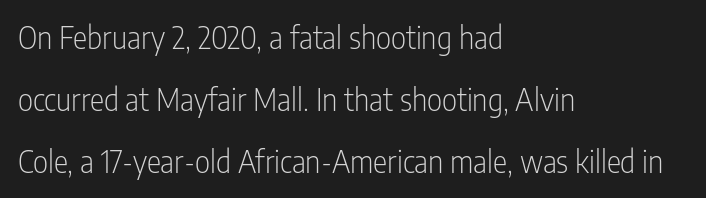
The image shows 30 px light, condensed sans-serif type, upright; set left-aligned, loose line spacing (2.06x), normal letter spacing, not underlined; low stroke contrast and a medium x-height.
